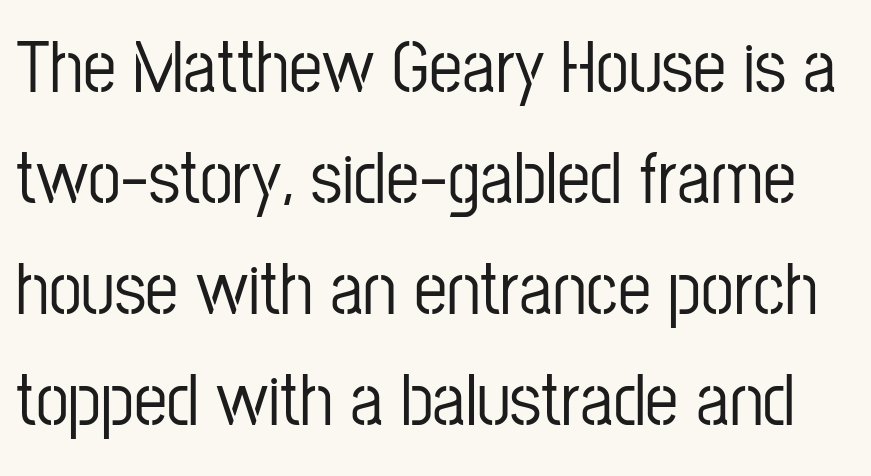
The image shows 74 px condensed sans-serif type, upright; set normal line spacing (1.5x), normal letter spacing, not underlined; low stroke contrast and a medium x-height.
